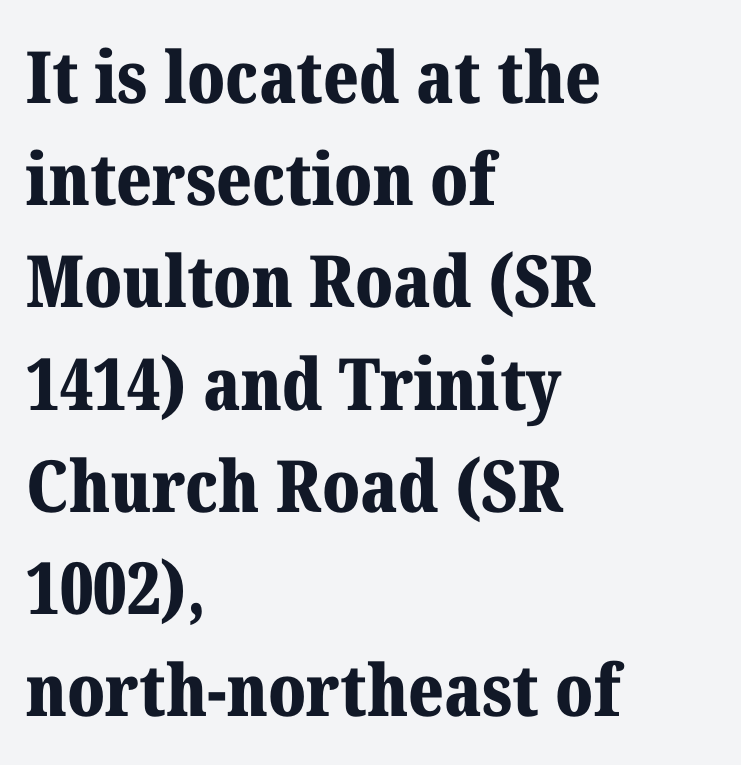
Q: Is the text bold? A: Yes.
Q: Is the text italic (slanted)? A: No, it is upright.
Q: Is the typeface a serif or a sans-serif typeface? A: Serif.
Q: Is the text underlined? A: No.
Q: How is the paragraph aligned? A: Left-aligned.
Q: Is the spacing between letters normal or unusually wide? A: Normal.
Q: Is the spacing between lines tight, normal or loose? A: Normal.
Q: Width (condensed, normal, or wide)? A: Normal.
Q: Stroke contrast? A: Medium.
Q: x-height? A: Medium.
Q: Monospaced? A: No.
